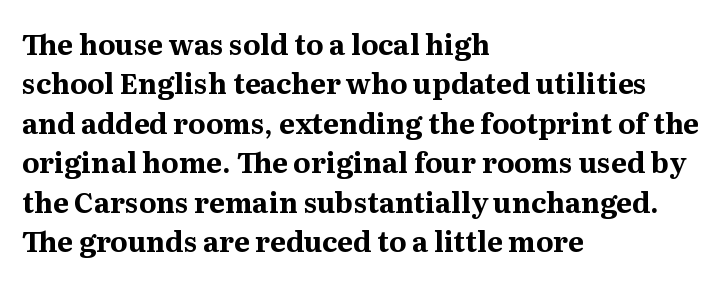
Visually the block forms a straight wall on the left and a jagged coastline on the right. Is this a sans? No — the strokes have serifs. No italicization has been applied; the sample stays upright. Pretty heavy lettering here — definitely bold. Each new line begins a customary step beneath the previous one.
